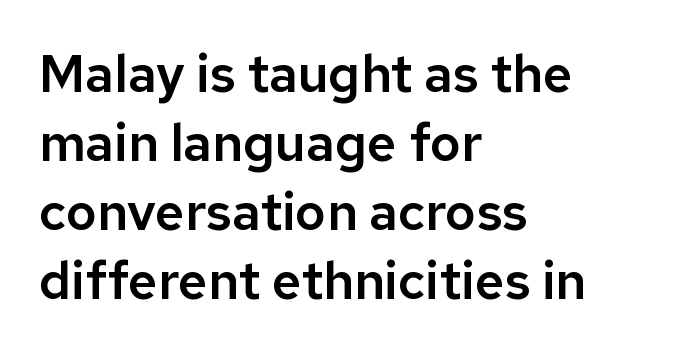
{"serif": "no", "italic": "no", "width": "normal", "stroke_contrast": "low", "x_height": "medium", "monospaced": "no", "underline": "no", "align": "left", "line_spacing": "normal", "line_spacing_ratio": 1.33, "letter_spacing": "normal", "letter_spacing_em": 0.0, "glyph_px": 52}
